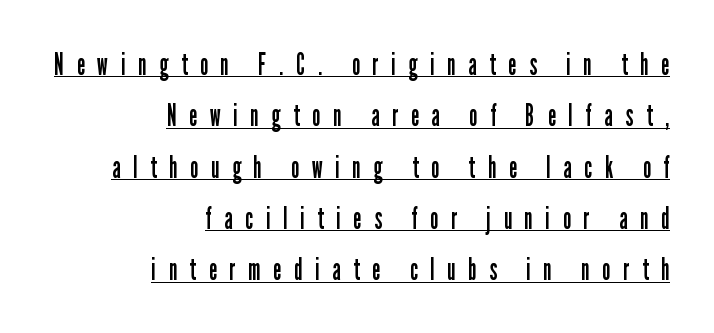
Here the glyphs are tracked loosely, breaking word shapes into spaced letters. Like a heading marked for emphasis, these lines bear an underscore. Typographically, this falls in the sans-serif category. The type sits square on the baseline with zero lean. Unbolded letterforms with no extra heft. Teacher's note: observe the even right margin — that is flush-right alignment.
